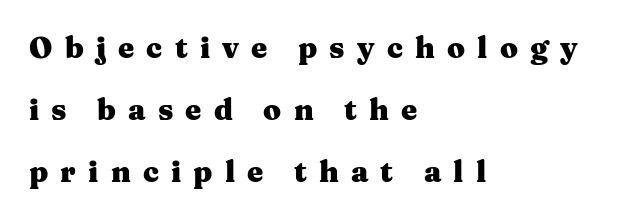
Q: Is the text bold? A: Yes.
Q: Is the text italic (slanted)? A: No, it is upright.
Q: Is the typeface a serif or a sans-serif typeface? A: Serif.
Q: Is the text underlined? A: No.
Q: How is the paragraph aligned? A: Left-aligned.
Q: Is the spacing between letters normal or unusually wide? A: Unusually wide.
Q: Is the spacing between lines tight, normal or loose? A: Loose.
Q: Width (condensed, normal, or wide)? A: Wide.
Q: Stroke contrast? A: Medium.
Q: x-height? A: Medium.
Q: Monospaced? A: No.
